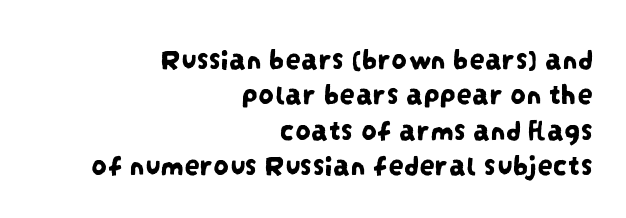
The designer went with a sans here, leaving each stem footless. The letters advance in unequal steps, a hallmark of proportional type. Each word holds together tightly as a unit, with standard inter-letter gaps. Is there much room between lines? No — they nearly touch. Each line ends at the same right margin while the left side varies. A bare baseline throughout the passage.
